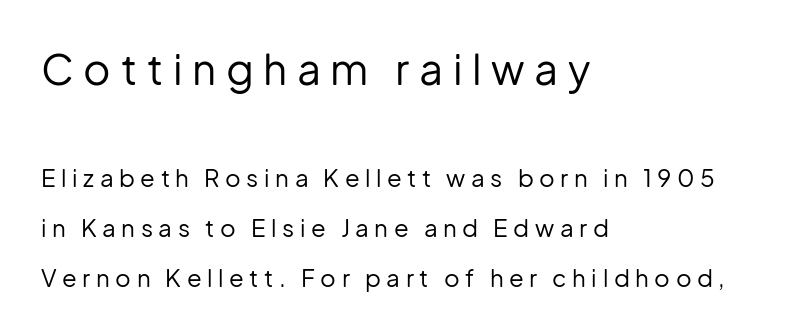
Q: Is the text bold? A: No.
Q: Is the text italic (slanted)? A: No, it is upright.
Q: Is the typeface a serif or a sans-serif typeface? A: Sans-serif.
Q: Is the text underlined? A: No.
Q: How is the paragraph aligned? A: Left-aligned.
Q: Is the spacing between letters normal or unusually wide? A: Unusually wide.
Q: Is the spacing between lines tight, normal or loose? A: Loose.
Q: Which block of text is set in a larger size, the first (top) or the second (bottom)? A: The first (top) one.
Q: Width (condensed, normal, or wide)? A: Normal.
Q: Stroke contrast? A: Low.
Q: x-height? A: Medium.
Q: Monospaced? A: No.
